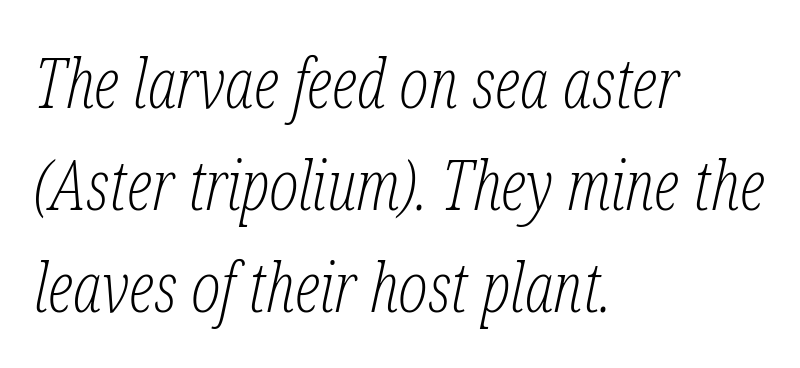
This rendering employs a face with finishing strokes, i.e., a serif. The foot of each line stays bare and open. This is oblique type, the kind used for emphasis or titles. Horizontally, the lines are justified to the leading edge only.
